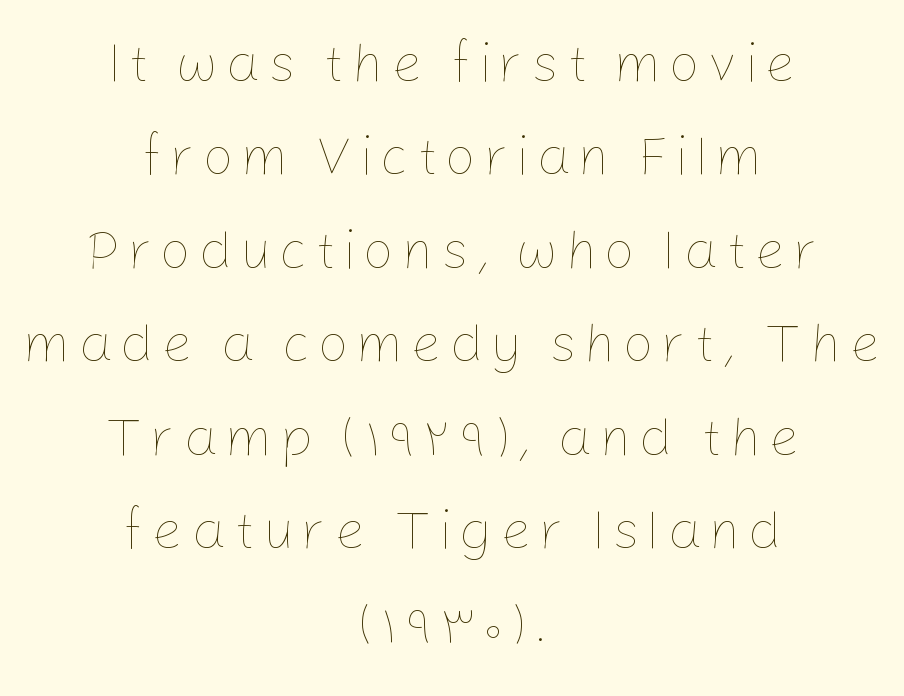
Horizontal alignment here is central, giving a formal, balanced look. Stem width sits at or under what a default text font uses. The lettering holds an erect, upright posture throughout. The face used here is proportionally spaced, like ordinary book or web type.
